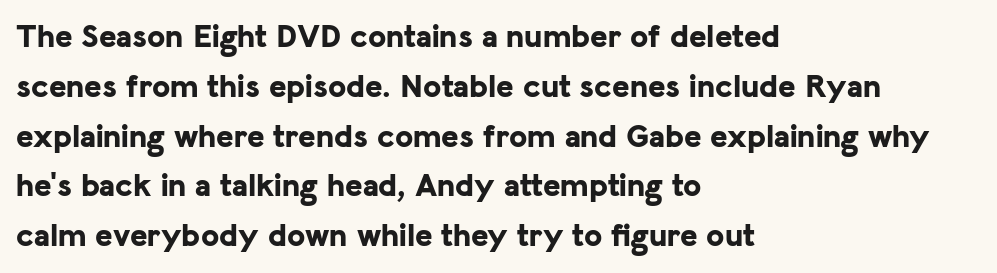
{"serif": "no", "italic": "no", "bold": "yes", "weight": "bold", "width": "normal", "stroke_contrast": "low", "x_height": "medium", "monospaced": "no", "underline": "no", "align": "left", "line_spacing": "normal", "line_spacing_ratio": 1.51, "letter_spacing": "normal", "letter_spacing_em": 0.0, "glyph_px": 33}
